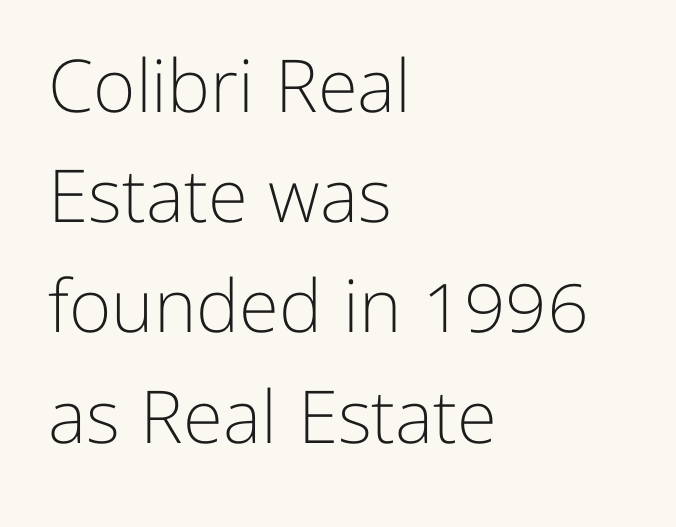
Look at the tracking — it's just the regular setting, nothing added. Does the type have serifs? No, each stem ends abruptly. Is the block centered? No — it sits flush against the left margin. Summary of vertical rhythm: regular, with standard interline spacing. Descender tails drop into unmarked territory. The weight tops out at a normal text grade.
